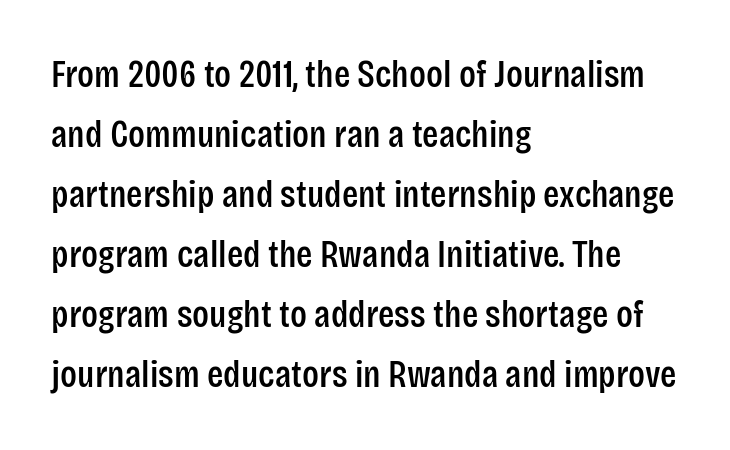
Q: Is the text italic (slanted)? A: No, it is upright.
Q: Is the typeface a serif or a sans-serif typeface? A: Sans-serif.
Q: Is the text underlined? A: No.
Q: How is the paragraph aligned? A: Left-aligned.
Q: Is the spacing between letters normal or unusually wide? A: Normal.
Q: Is the spacing between lines tight, normal or loose? A: Normal.
Q: Width (condensed, normal, or wide)? A: Condensed.
Q: Stroke contrast? A: Low.
Q: x-height? A: Large.
Q: Monospaced? A: No.
